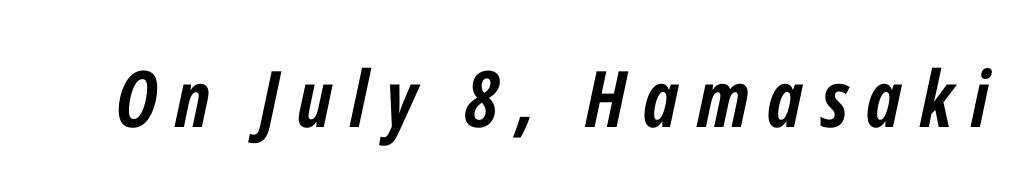
Nobody drew a line under any word here. The face used here is proportionally spaced, like ordinary book or web type. The line texture is sparse and dotted thanks to wide tracking. Chunky letters — that's bold for sure.
